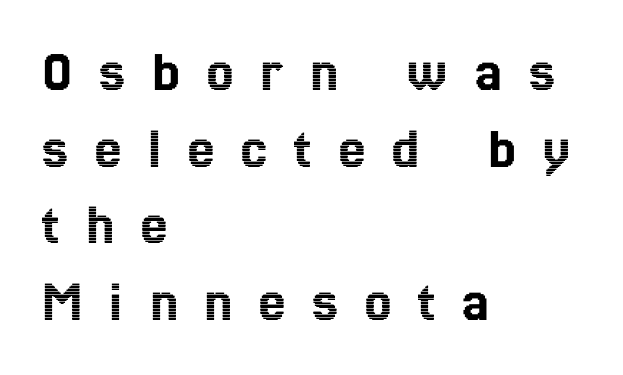
Q: Is the text italic (slanted)? A: No, it is upright.
Q: Is the text underlined? A: No.
Q: How is the paragraph aligned? A: Left-aligned.
Q: Is the spacing between letters normal or unusually wide? A: Unusually wide.
Q: Is the spacing between lines tight, normal or loose? A: Normal.
Q: Width (condensed, normal, or wide)? A: Condensed.
Q: x-height? A: Medium.
Q: Monospaced? A: No.
